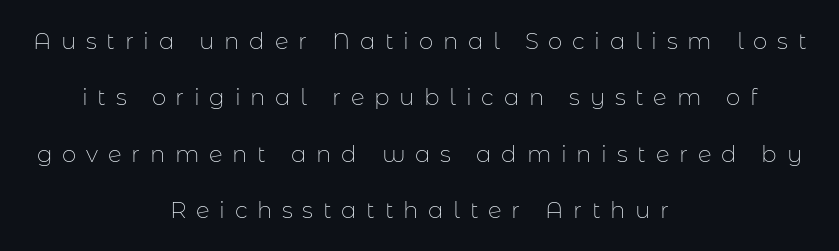
The image shows 23 px text type, upright; set centered, loose line spacing (2.45x), unusually wide letter spacing (+0.42 em), not underlined.
